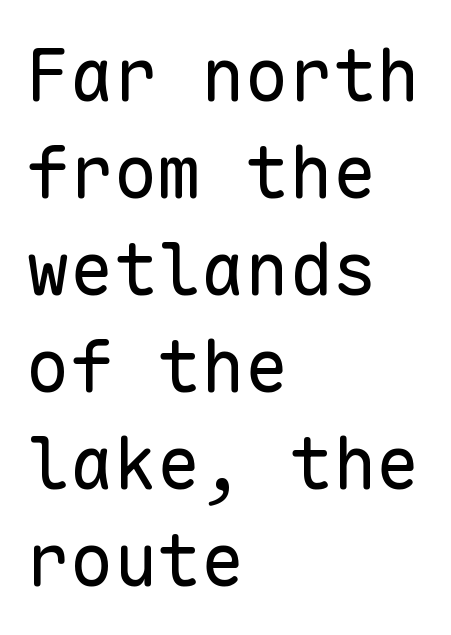
{"serif": "no", "italic": "no", "bold": "no", "weight": "regular", "width": "normal", "stroke_contrast": "low", "x_height": "medium", "monospaced": "yes", "underline": "no", "align": "left", "line_spacing": "normal", "line_spacing_ratio": 1.33, "letter_spacing": "normal", "letter_spacing_em": 0.0, "glyph_px": 73}
